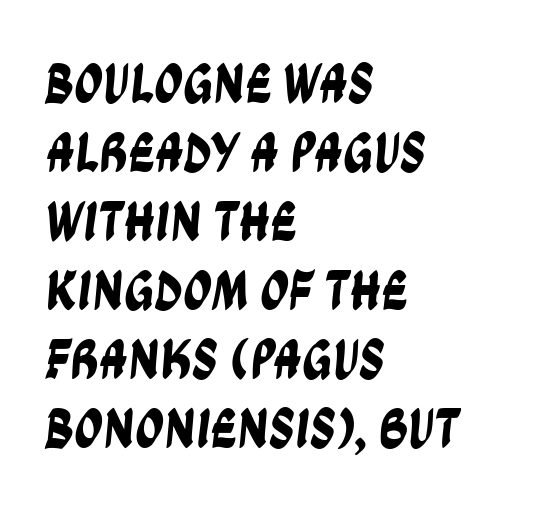
{"serif": "no", "width": "condensed", "stroke_contrast": "low", "x_height": "large", "monospaced": "no", "underline": "no", "align": "left", "line_spacing_ratio": 1.21, "letter_spacing": "normal", "letter_spacing_em": 0.0, "glyph_px": 57}
